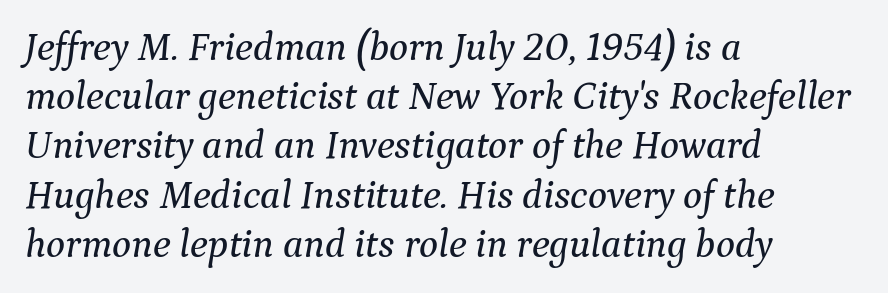
Character widths vary here, with narrow letters taking less room than wide ones. The font family rendered here belongs to the serif group. Horizontally, the lines are justified to the leading edge only. When letters slant like this, we call the style italic. The specimen omits any rule beneath the text block's lines. Is the letter spacing exaggerated? No — it looks like the ordinary default.
